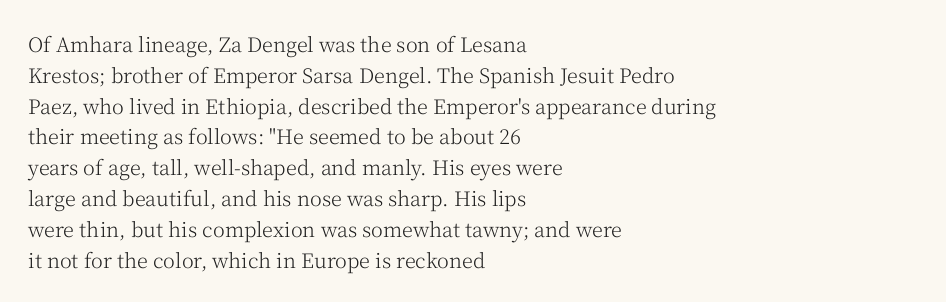
Q: Is the text bold? A: No.
Q: Is the text italic (slanted)? A: No, it is upright.
Q: Is the text underlined? A: No.
Q: How is the paragraph aligned? A: Left-aligned.
Q: Is the spacing between letters normal or unusually wide? A: Normal.
Q: Is the spacing between lines tight, normal or loose? A: Normal.
